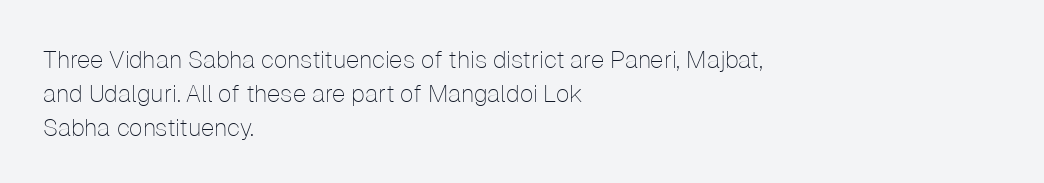
The image shows 24 px text type, upright; set left-aligned, normal line spacing (1.41x), normal letter spacing, not underlined.
